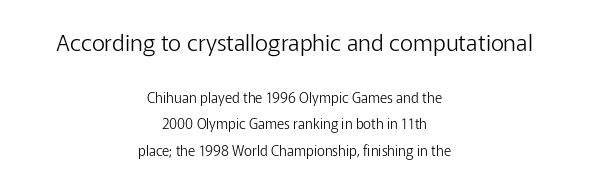
Every stem runs plumb, perpendicular to the baseline. The cut favours lightness, reaching ordinary text weight at its darkest. In CSS terms this would be text-align: center. The letterforms sit shoulder to shoulder at normal distance. The rendering shrinks the type as you move from the upper chunk to the lower.
